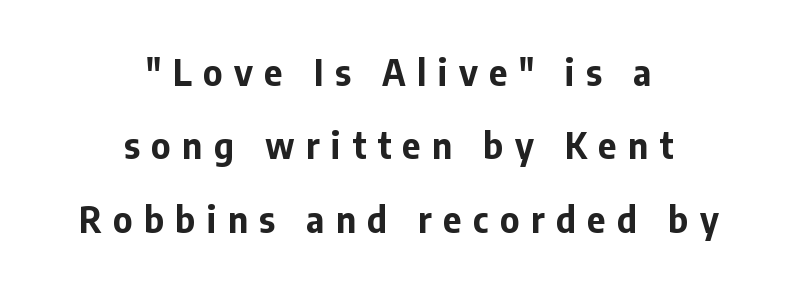
Note the varied advance widths — an 'i' is clearly narrower than an 'm'. The line texture is sparse and dotted thanks to wide tracking. In terms of posture, this sample is upright. One glance says open: line gaps are wider than usual. Examine the stroke ends and you'll find no serifs. A student would call this center alignment; a typographer would say set centered.
